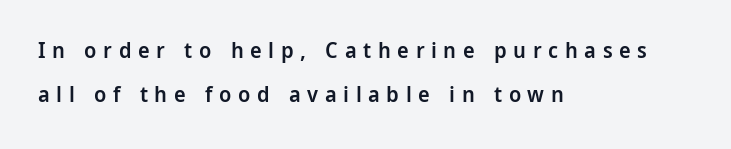
The image shows 22 px text type, upright; set left-aligned, loose line spacing (2.0x), unusually wide letter spacing (+0.3 em), not underlined.
